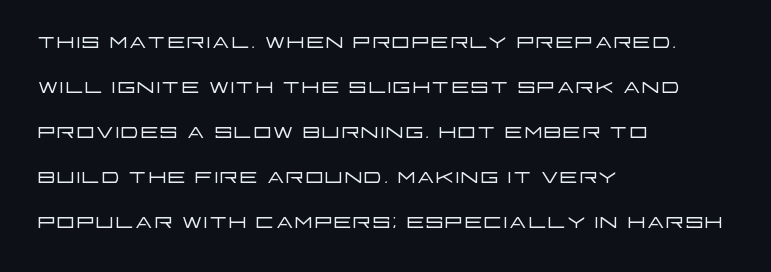
Unbolded letterforms with no extra heft. Underlining? Definitely not there. Varying glyph widths throughout — classic text-font behaviour. The rendering keeps characters at their native spacing. These lines were composed using upright roman letters.
